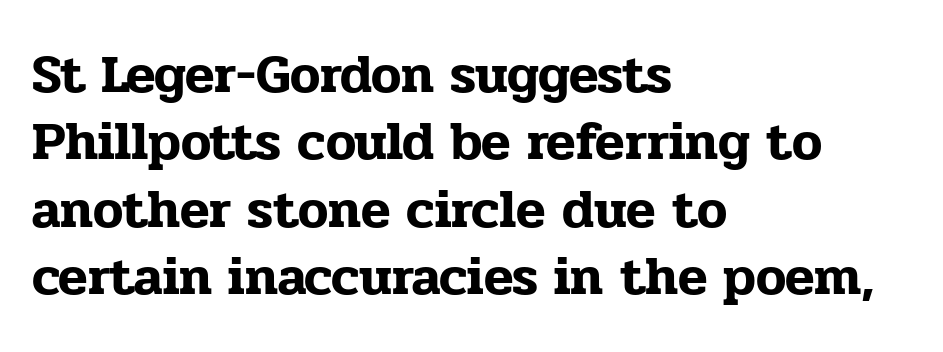
{"serif": "yes", "italic": "no", "width": "normal", "stroke_contrast": "low", "x_height": "medium", "monospaced": "no", "underline": "no", "align": "left", "line_spacing": "normal", "line_spacing_ratio": 1.25, "letter_spacing": "normal", "letter_spacing_em": 0.0, "glyph_px": 54}
